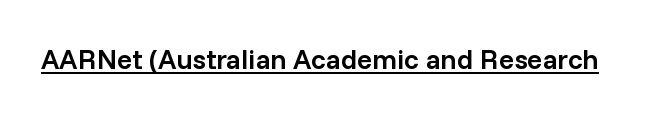
The image shows 28 px semibold sans-serif type, upright; set normal letter spacing, underlined; low stroke contrast and a medium x-height.
